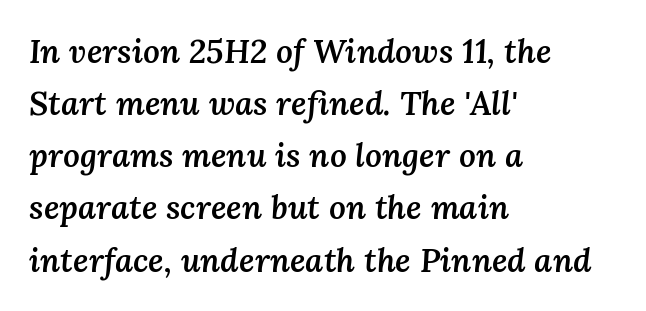
The image shows 33 px semibold type, italic (leaning right); set left-aligned, normal line spacing (1.58x), normal letter spacing, not underlined; medium stroke contrast and a medium x-height.
